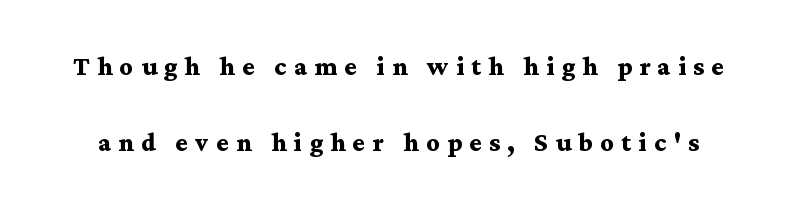
The image shows 33 px semibold, wide serif type, upright; set loose line spacing (2.31x), unusually wide letter spacing (+0.22 em), not underlined; medium stroke contrast and a medium x-height.
